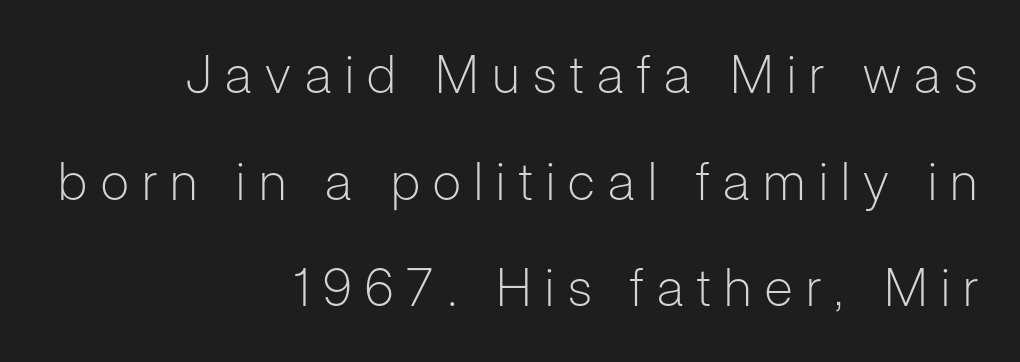
The image shows 52 px light sans-serif type, upright; set right-aligned, loose line spacing (2.05x), unusually wide letter spacing (+0.26 em), not underlined; low stroke contrast and a medium x-height.
